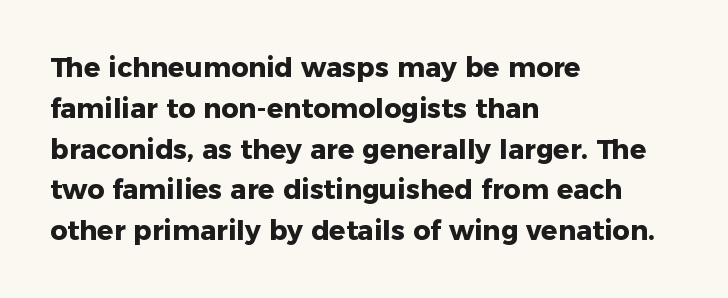
{"italic": "no", "bold": "yes", "underline": "no", "align": "left", "line_spacing": "normal", "line_spacing_ratio": 1.51, "letter_spacing": "normal", "letter_spacing_em": 0.0, "glyph_px": 27}
